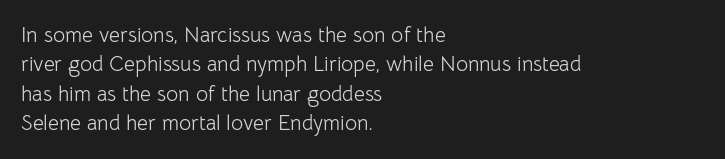
Q: Is the text bold? A: No.
Q: Is the text italic (slanted)? A: No, it is upright.
Q: Is the text underlined? A: No.
Q: How is the paragraph aligned? A: Left-aligned.
Q: Is the spacing between letters normal or unusually wide? A: Normal.
Q: Is the spacing between lines tight, normal or loose? A: Normal.
